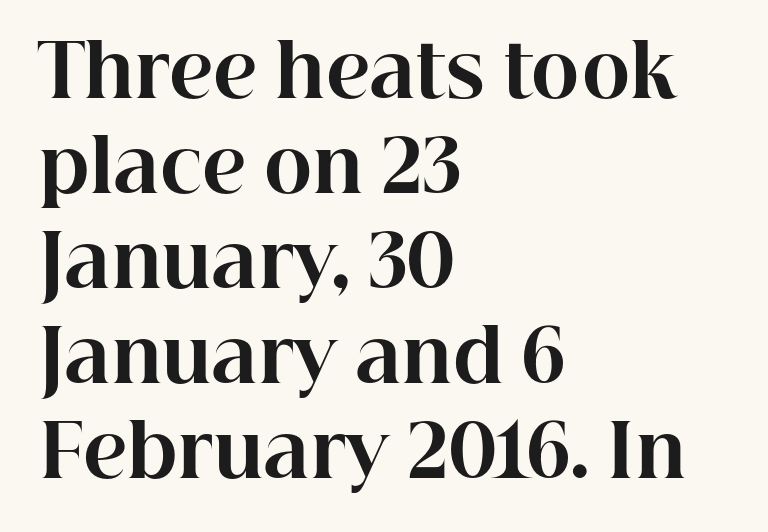
Q: Is the text bold? A: Yes.
Q: Is the text italic (slanted)? A: No, it is upright.
Q: Is the typeface a serif or a sans-serif typeface? A: Serif.
Q: Is the text underlined? A: No.
Q: How is the paragraph aligned? A: Left-aligned.
Q: Is the spacing between letters normal or unusually wide? A: Normal.
Q: Is the spacing between lines tight, normal or loose? A: Normal.
Q: Width (condensed, normal, or wide)? A: Normal.
Q: Stroke contrast? A: High.
Q: x-height? A: Medium.
Q: Monospaced? A: No.
